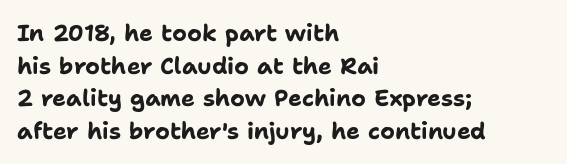
The image shows 23 px bold type, upright; set left-aligned, normal line spacing (1.42x), normal letter spacing, not underlined.
